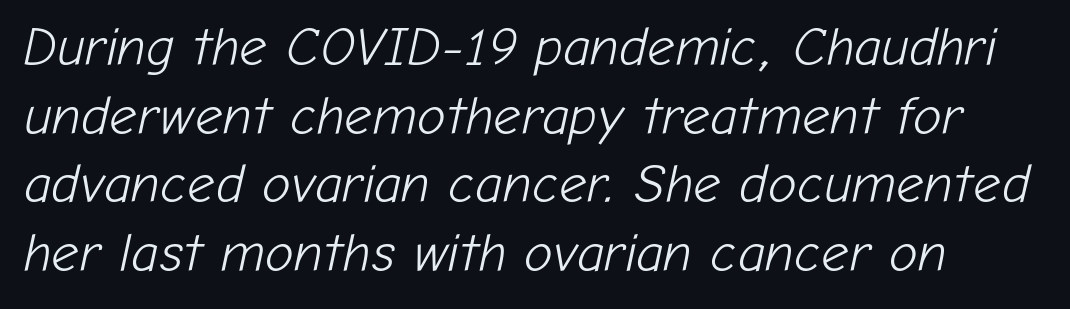
{"italic": "yes", "lean": "right", "slant_degrees": 12, "bold": "no", "weight": "light", "width": "normal", "stroke_contrast": "low", "x_height": "medium", "monospaced": "no", "underline": "no", "line_spacing": "normal", "line_spacing_ratio": 1.27, "letter_spacing": "normal", "letter_spacing_em": 0.0, "glyph_px": 54}
